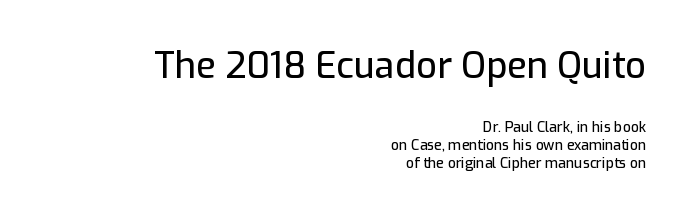
Q: Is the text italic (slanted)? A: No, it is upright.
Q: Is the typeface a serif or a sans-serif typeface? A: Sans-serif.
Q: Is the text underlined? A: No.
Q: How is the paragraph aligned? A: Right-aligned.
Q: Is the spacing between letters normal or unusually wide? A: Normal.
Q: Is the spacing between lines tight, normal or loose? A: Normal.
Q: Which block of text is set in a larger size, the first (top) or the second (bottom)? A: The first (top) one.
Q: Width (condensed, normal, or wide)? A: Normal.
Q: Stroke contrast? A: Low.
Q: x-height? A: Medium.
Q: Monospaced? A: No.
